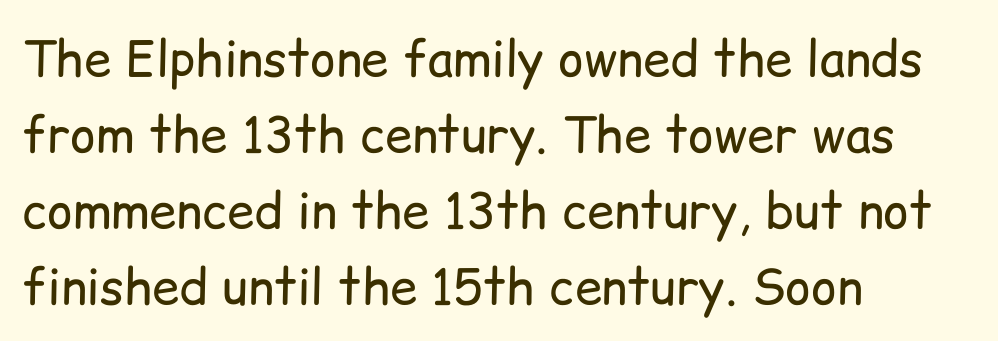
Honestly, the letter spacing is just normal — you wouldn't notice it. Tall strokes in this sample are plumb rather than angled. The face used here is a sans, in the tradition of grotesques and geometrics. The strip under each line holds only bare page. In CSS terms this would be text-align: left. Proportional: the letters do not fall into vertical columns.
